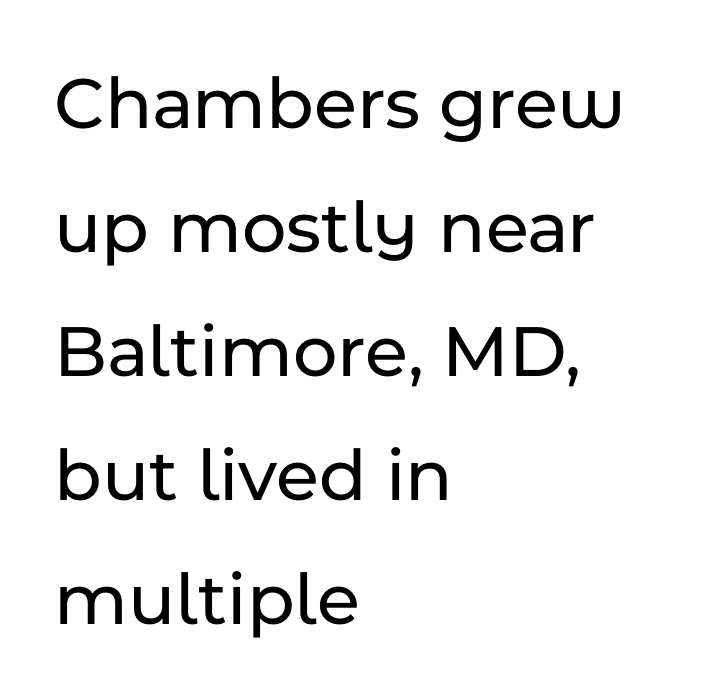
The letters advance in unequal steps, a hallmark of proportional type. The string is rendered with underlining switched off. The horizontal fit of the characters is conventional and even. A typesetter would call this leading conventional body-copy spacing. This is roman type, the default non-slanted kind.
